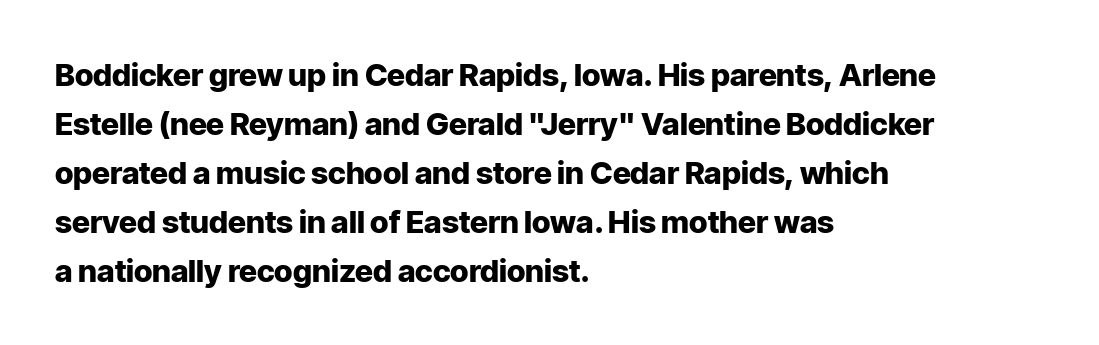
{"serif": "no", "italic": "no", "bold": "yes", "weight": "heavy", "width": "normal", "stroke_contrast": "low", "x_height": "medium", "monospaced": "no", "underline": "no", "align": "left", "line_spacing": "normal", "line_spacing_ratio": 1.58, "letter_spacing": "normal", "letter_spacing_em": 0.0, "glyph_px": 31}
